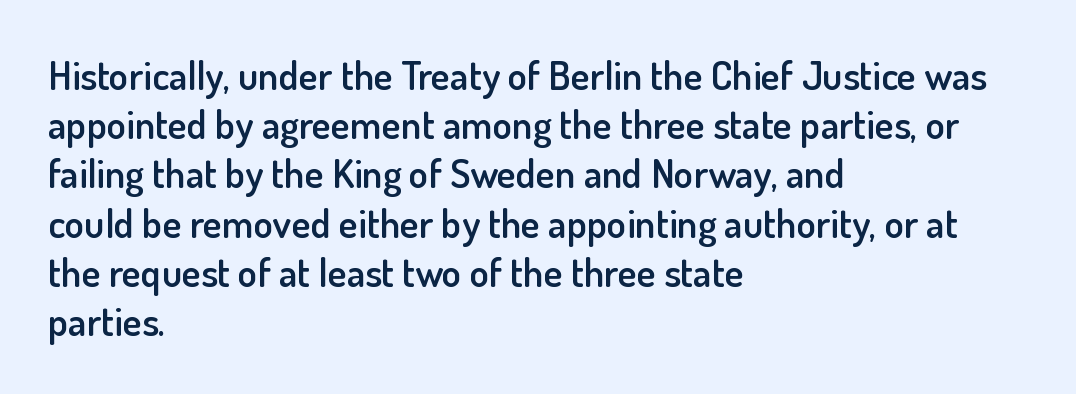
{"serif": "no", "italic": "no", "bold": "semi", "weight": "semibold", "width": "normal", "stroke_contrast": "low", "x_height": "small", "monospaced": "no", "underline": "no", "align": "left", "line_spacing_ratio": 1.23, "letter_spacing": "normal", "letter_spacing_em": 0.0, "glyph_px": 40}
